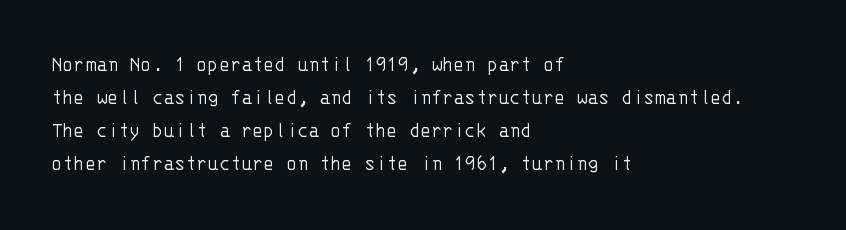
Does extra space separate the letters? No, they use regular spacing. The rendering anchors every line to the left-hand side. The axis of the letterforms is exactly vertical. These lines sit exactly where default settings would place them. Ink coverage per letter is moderate at most. Bare-footed words on every line.
